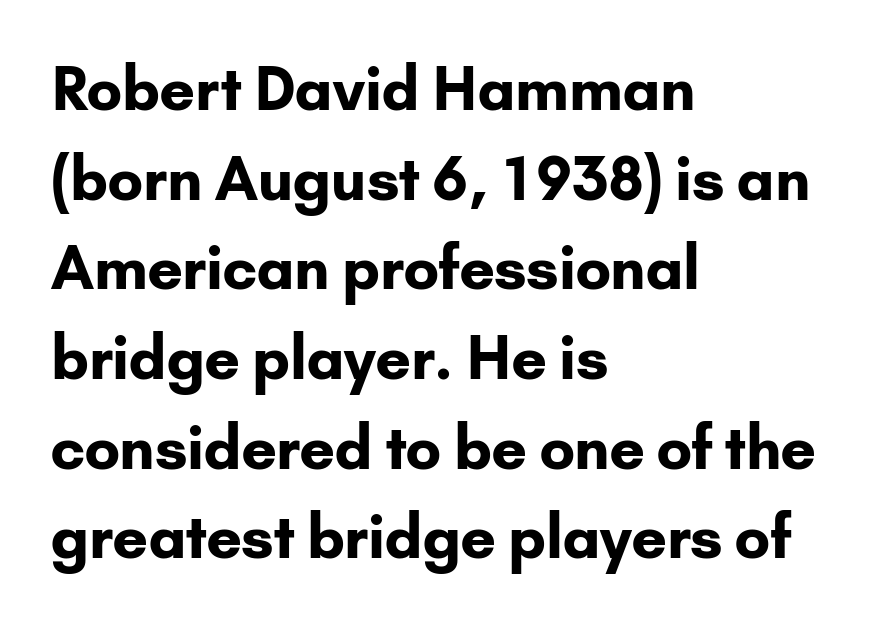
{"serif": "no", "italic": "no", "bold": "yes", "weight": "bold", "width": "normal", "stroke_contrast": "low", "x_height": "small", "monospaced": "no", "underline": "no", "align": "left", "line_spacing": "normal", "line_spacing_ratio": 1.52, "letter_spacing": "normal", "letter_spacing_em": 0.0, "glyph_px": 59}
